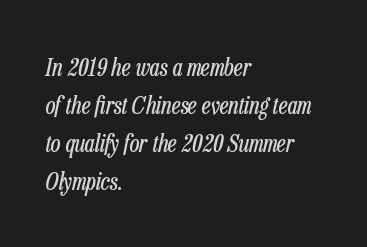
What stands out about the letter spacing? Nothing — it is the standard amount. Descenders are the only things crossing below the line. The line-height multiplier appears to be the usual default. A typesetter would mark this as italic.
